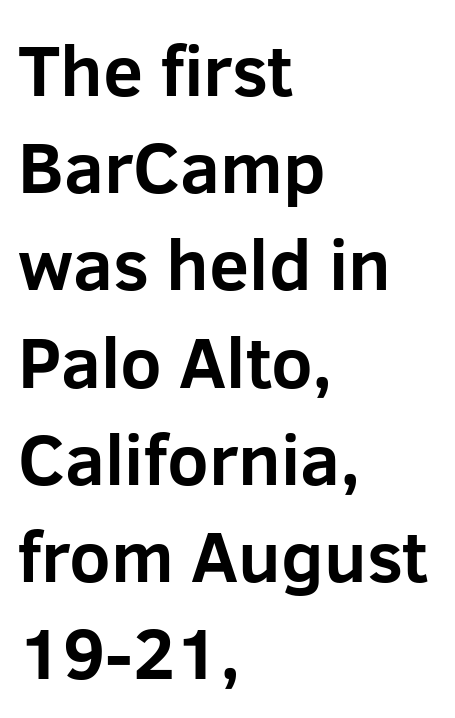
Is this a sans? Yes — the strokes have no serifs. The setting favours the left margin, as ordinary paragraphs usually do. Think of a printed novel: that variable character pitch is what you see here. Notice how thick the strokes are: this is what a full bold looks like. The typography opts for an upright posture over an oblique one. Unmarked baselines from the first word to the last.
